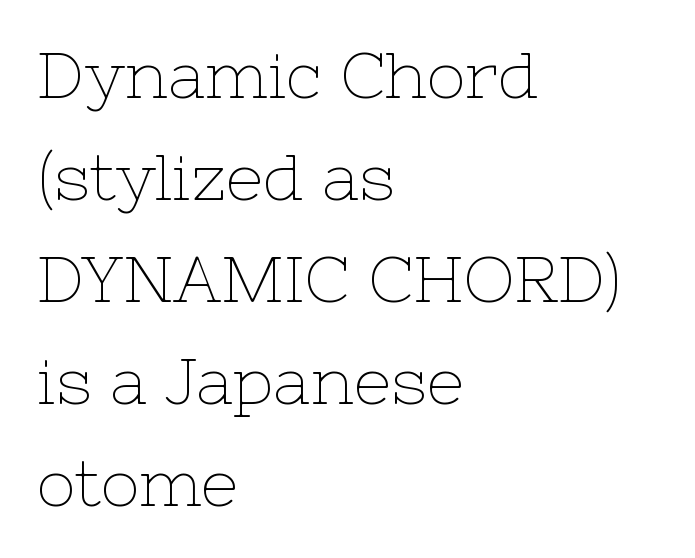
The face used here is proportionally spaced, like ordinary book or web type. Regarding leading, the lines here are spaced in the standard way. Underlining? Definitely not there. Type style note: has serifs. Style check: upright. This is not heavy type; no bold has been used.
